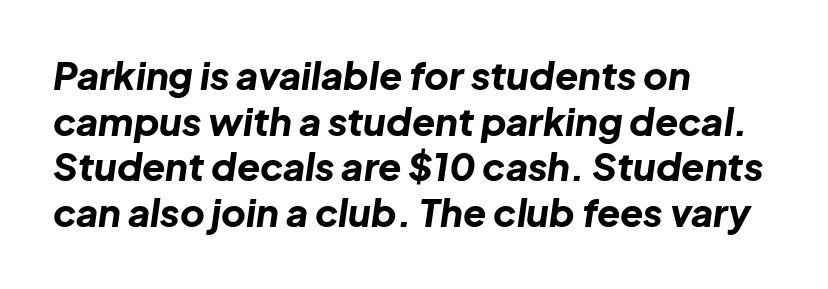
Q: Is the text bold? A: Yes.
Q: Is the text italic (slanted)? A: Yes, it leans right by about 8 degrees.
Q: Is the text underlined? A: No.
Q: How is the paragraph aligned? A: Left-aligned.
Q: Is the spacing between letters normal or unusually wide? A: Normal.
Q: Width (condensed, normal, or wide)? A: Normal.
Q: Stroke contrast? A: Low.
Q: x-height? A: Medium.
Q: Monospaced? A: No.
